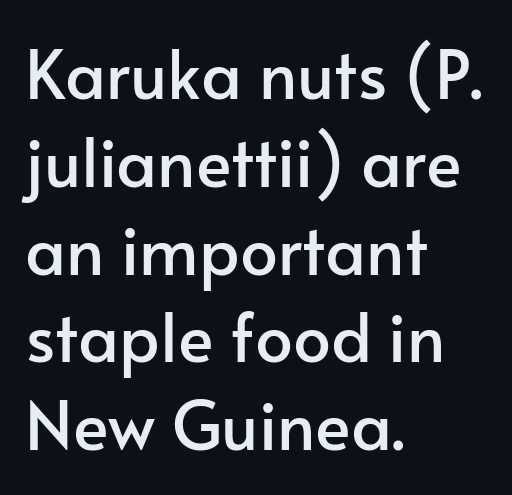
The ragged edge is on the right, which tells us the setting is flush left. Each word holds together tightly as a unit, with standard inter-letter gaps. Anything drawn beneath the words? Only blank space. The letters carry no serifs — their stems end cleanly without finishing strokes. This sample keeps an unexceptional amount of space between lines. The type sits square on the baseline with zero lean.
